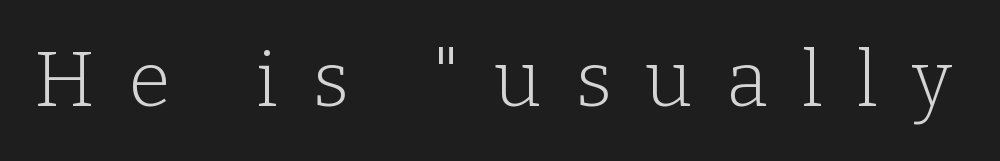
Descenders are the only things crossing below the line. Stems here are at most as thick as an everyday book face. The text was rendered using a seriffed face with decorative stroke endings. A roman cut, with each character standing at attention. Glyph-to-glyph distance is far greater than everyday printed text.
